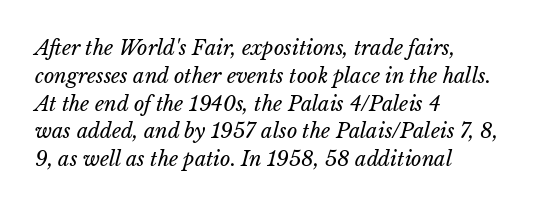
Words appear dense and cohesive because spacing is normal. Weight class: somewhere from thin through regular. Regarding leading, the lines here are spaced in the standard way. These lines stack with their left ends in a neat column.
